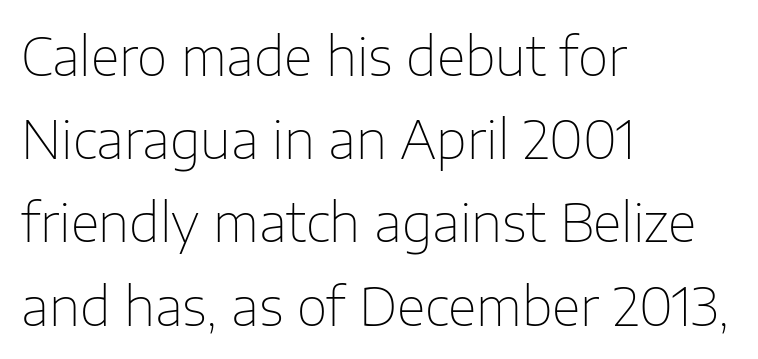
Regular leading. Descender tails drop into unmarked territory. The passage shown has conventional tracking throughout. The face used here is a sans, in the tradition of grotesques and geometrics.
